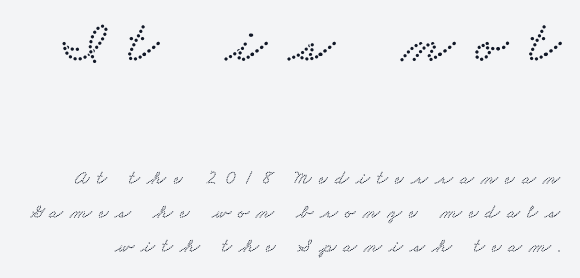
The passage shown begins with its larger block and ends with its smaller one. Regarding leading, the lines here are spaced in the standard way. The type is letterspaced generously, with wide tracking. Character widths vary here, with narrow letters taking less room than wide ones. Stroke terminals: seriffed.
